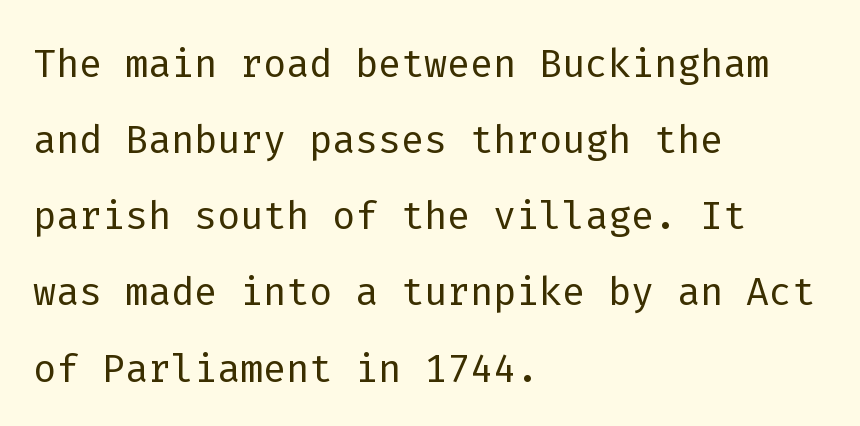
The image shows 54 px light sans-serif type, upright, monospaced; set left-aligned, normal line spacing (1.41x), normal letter spacing, not underlined; low stroke contrast and a medium x-height.
